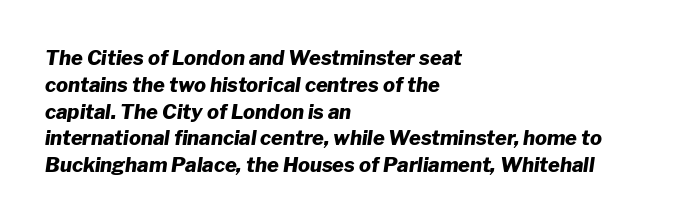
The image shows 20 px bold type, italic (leaning right); set left-aligned, normal line spacing (1.34x), normal letter spacing, not underlined.
